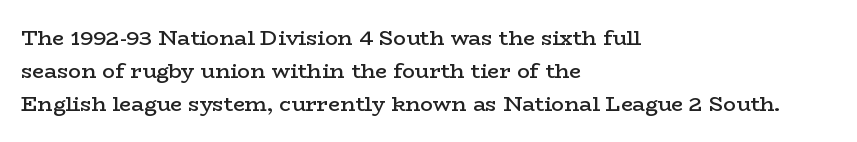
The image shows 21 px text type, upright; set left-aligned, normal line spacing (1.58x), normal letter spacing, not underlined.
